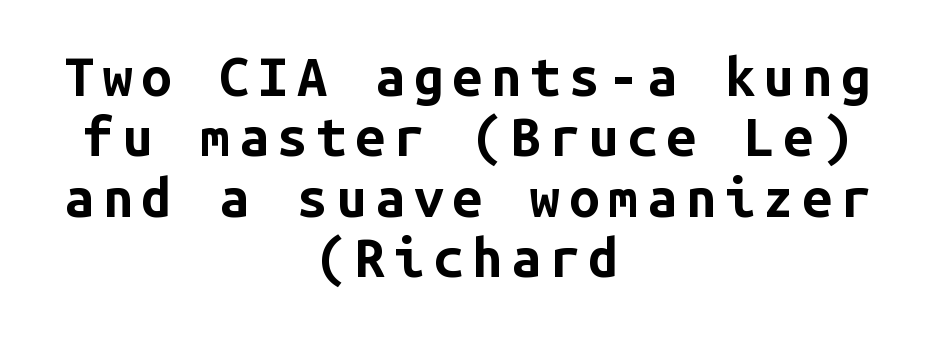
The image shows 54 px bold sans-serif type, upright, monospaced; set centered, tight line spacing (1.12x), not underlined; low stroke contrast and a medium x-height.
